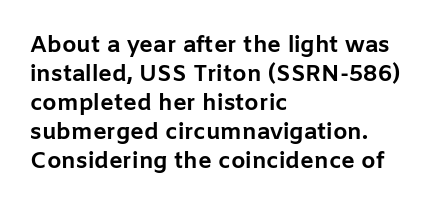
{"italic": "no", "bold": "yes", "underline": "no", "align": "left", "line_spacing": "normal", "line_spacing_ratio": 1.26, "letter_spacing": "normal", "letter_spacing_em": 0.0, "glyph_px": 23}
